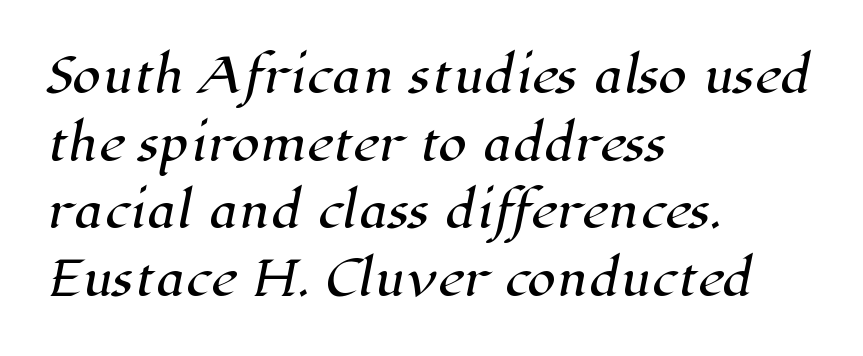
{"serif": "yes", "width": "normal", "stroke_contrast": "high", "x_height": "medium", "monospaced": "no", "underline": "no", "align": "left", "line_spacing": "normal", "line_spacing_ratio": 1.47, "letter_spacing": "normal", "letter_spacing_em": 0.0, "glyph_px": 46}
